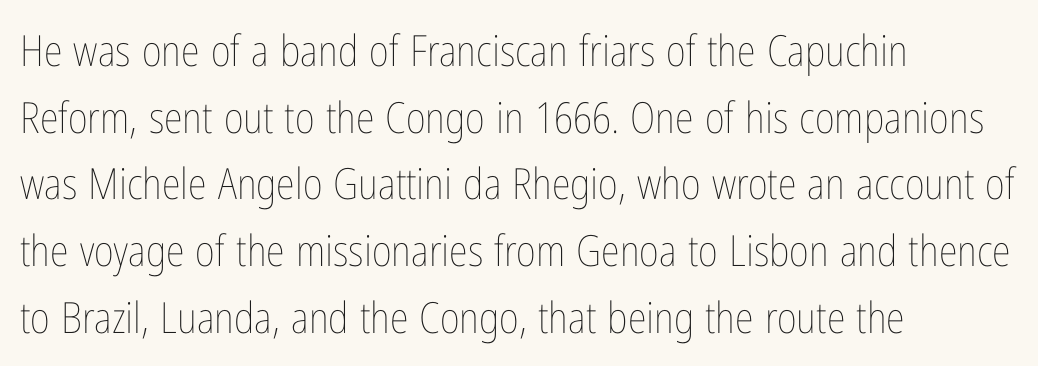
{"italic": "no", "bold": "no", "weight": "thin", "width": "condensed", "stroke_contrast": "low", "x_height": "medium", "monospaced": "no", "underline": "no", "align": "left", "line_spacing": "normal", "line_spacing_ratio": 1.55, "letter_spacing": "normal", "letter_spacing_em": 0.0, "glyph_px": 43}
